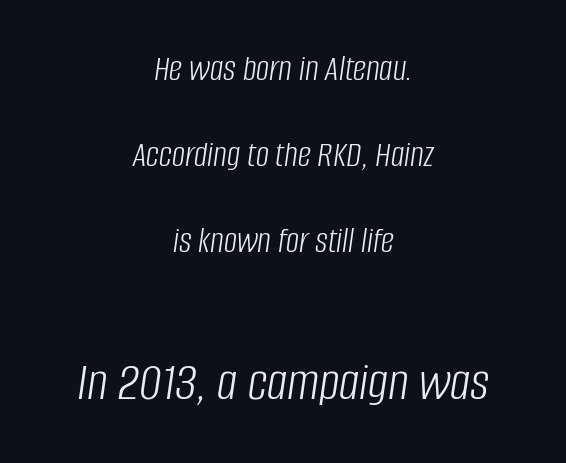
The image shows 56 px light, condensed type, italic (leaning right); set centered, loose line spacing (2.32x), normal letter spacing, not underlined; the second (bottom) block is 1.51x larger; low stroke contrast and a large x-height.
